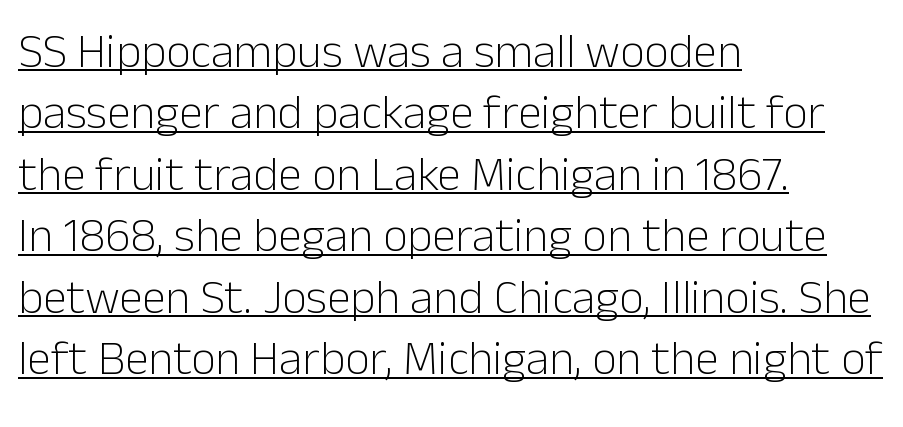
The image shows 48 px light sans-serif type, upright; set left-aligned, normal line spacing (1.28x), normal letter spacing, underlined; low stroke contrast and a medium x-height.
